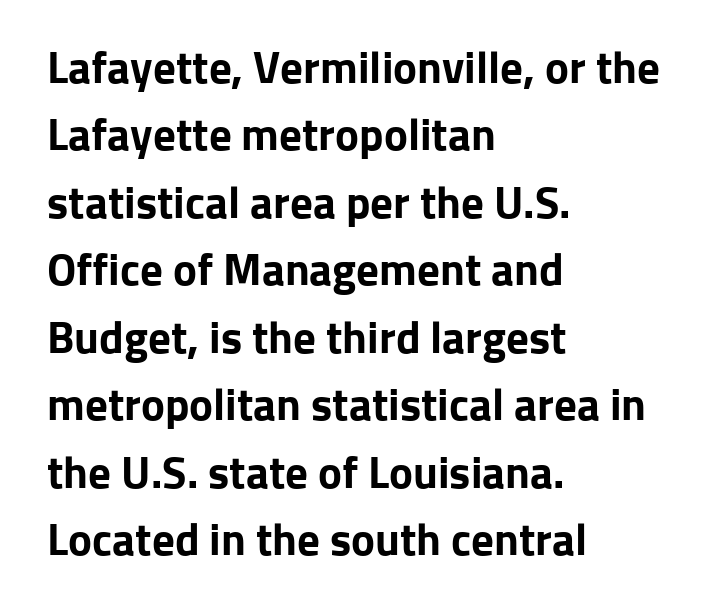
The image shows 45 px bold sans-serif type, upright; set left-aligned, normal line spacing (1.5x), normal letter spacing, not underlined; low stroke contrast and a medium x-height.
